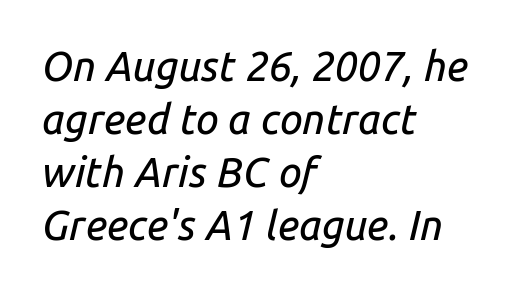
{"italic": "yes", "lean": "right", "slant_degrees": 14, "width": "normal", "stroke_contrast": "low", "x_height": "medium", "monospaced": "no", "underline": "no", "align": "left", "line_spacing": "normal", "line_spacing_ratio": 1.29, "letter_spacing": "normal", "letter_spacing_em": 0.0, "glyph_px": 41}
